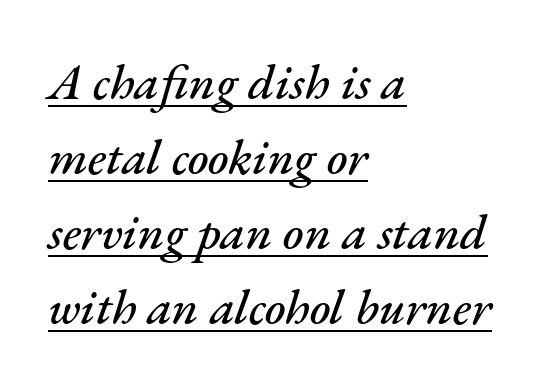
{"italic": "yes", "lean": "right", "slant_degrees": 17, "width": "normal", "stroke_contrast": "medium", "x_height": "small", "monospaced": "no", "underline": "yes", "align": "left", "line_spacing": "normal", "line_spacing_ratio": 1.5, "letter_spacing": "normal", "letter_spacing_em": 0.0, "glyph_px": 50}
